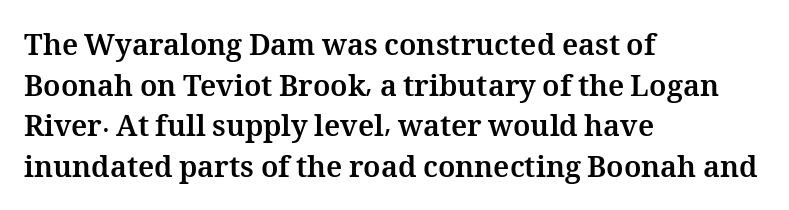
{"italic": "no", "bold": "yes", "weight": "bold", "width": "normal", "stroke_contrast": "medium", "x_height": "medium", "monospaced": "no", "underline": "no", "align": "left", "line_spacing": "normal", "line_spacing_ratio": 1.4, "letter_spacing": "normal", "letter_spacing_em": 0.0, "glyph_px": 29}
